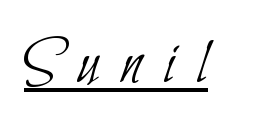
Q: Is the text bold? A: No.
Q: Is the typeface a serif or a sans-serif typeface? A: Sans-serif.
Q: Is the text underlined? A: Yes.
Q: Is the spacing between letters normal or unusually wide? A: Unusually wide.
Q: Width (condensed, normal, or wide)? A: Condensed.
Q: Stroke contrast? A: Low.
Q: x-height? A: Small.
Q: Monospaced? A: No.
